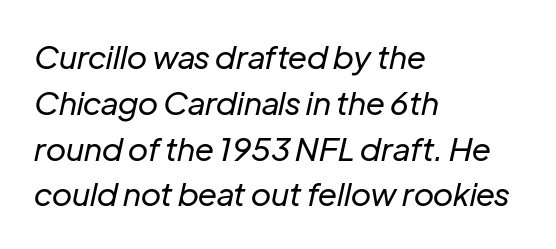
{"italic": "yes", "lean": "right", "slant_degrees": 12, "bold": "no", "weight": "regular", "width": "normal", "stroke_contrast": "low", "x_height": "medium", "monospaced": "no", "underline": "no", "align": "left", "line_spacing": "normal", "line_spacing_ratio": 1.43, "letter_spacing": "normal", "letter_spacing_em": 0.0, "glyph_px": 32}
